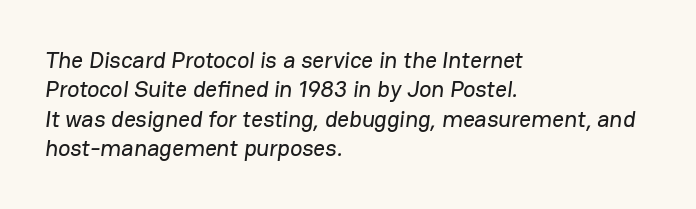
The image shows 23 px text type; set left-aligned, normal line spacing (1.28x), normal letter spacing, not underlined.
